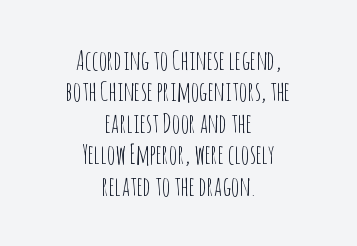
Weight: regular or lighter. Leftover space on each line is divided equally before and after the words. Bare-footed words on every line. Does the lettering tilt? It doesn't — this is upright. Characters follow at the spacing the type designer built in.
